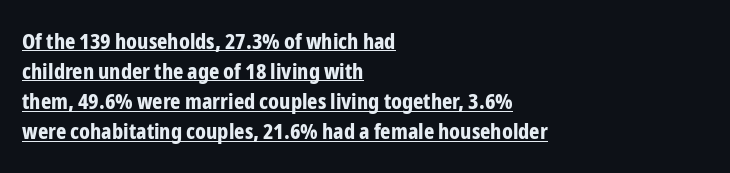
{"italic": "no", "bold": "yes", "underline": "yes", "align": "left", "line_spacing": "normal", "line_spacing_ratio": 1.37, "letter_spacing": "normal", "letter_spacing_em": 0.0, "glyph_px": 22}
